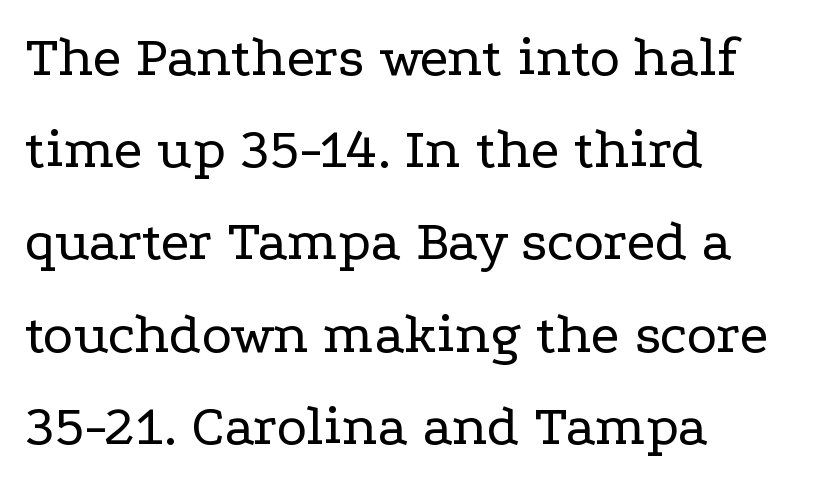
Here the glyphs are tracked normally, forming tight word shapes. Where is the straight margin? On the left. The typography opts for an upright posture over an oblique one. What's the leading like? Ordinary, nothing unusual. Only glyphs here, with clear space below each row. Each letter's strokes conclude with small projecting serifs.
